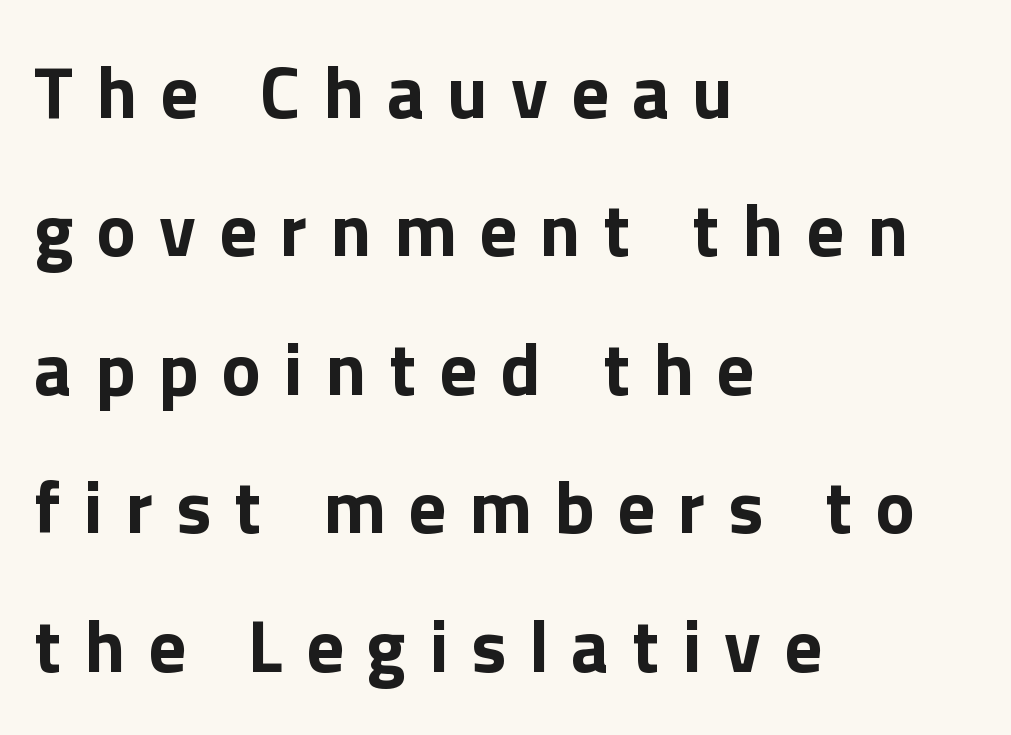
The image shows 74 px bold sans-serif type, upright; set left-aligned, line spacing 1.87x, unusually wide letter spacing (+0.31 em), not underlined; a medium x-height.
